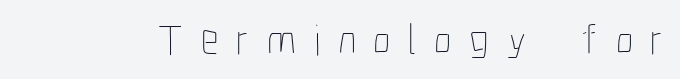
Q: Is the text bold? A: No.
Q: Is the text italic (slanted)? A: No, it is upright.
Q: Is the text underlined? A: No.
Q: Is the spacing between letters normal or unusually wide? A: Unusually wide.
Q: Width (condensed, normal, or wide)? A: Condensed.
Q: Stroke contrast? A: Low.
Q: x-height? A: Medium.
Q: Monospaced? A: No.
